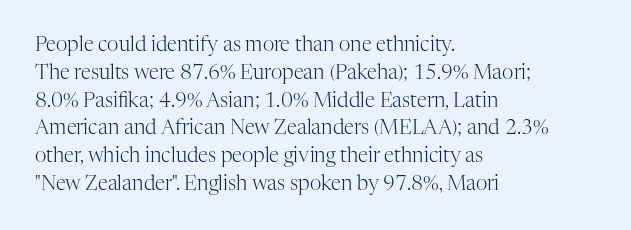
Nothing heavy about these letters — not bold at all. Compared with a centered layout, this one pins lines to the left instead. Spacing between characters is what you'd get straight out of the box. Posture: vertical. Anything drawn beneath the words? Only blank space.
